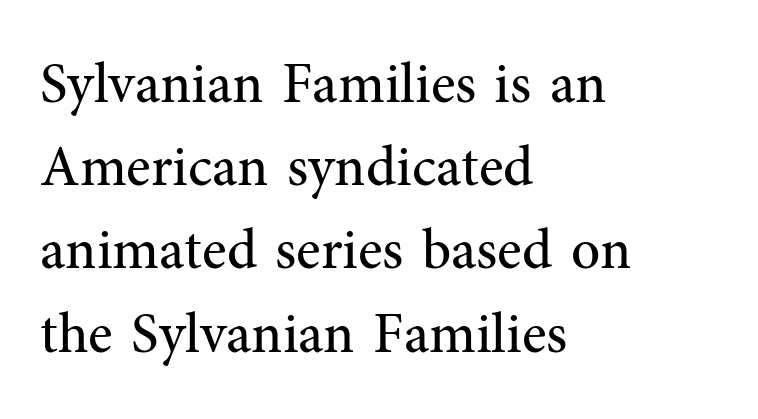
Q: Is the text bold? A: No.
Q: Is the text italic (slanted)? A: No, it is upright.
Q: Is the typeface a serif or a sans-serif typeface? A: Serif.
Q: Is the text underlined? A: No.
Q: How is the paragraph aligned? A: Left-aligned.
Q: Is the spacing between letters normal or unusually wide? A: Normal.
Q: Is the spacing between lines tight, normal or loose? A: Normal.
Q: Width (condensed, normal, or wide)? A: Normal.
Q: Stroke contrast? A: Medium.
Q: x-height? A: Medium.
Q: Monospaced? A: No.
